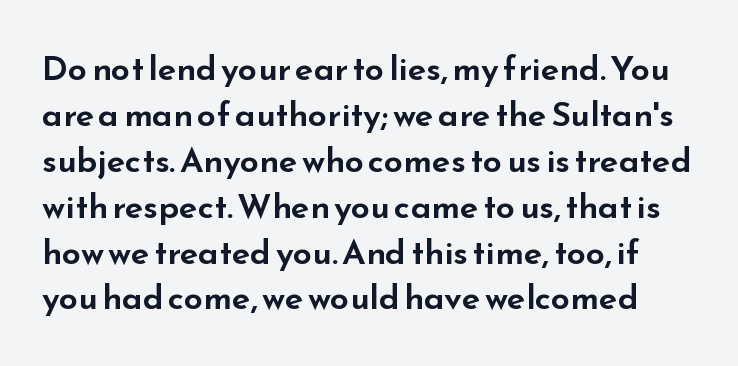
Here the glyphs are tracked normally, forming tight word shapes. A typesetter would call this proportional, since set widths differ per character. Posture: vertical. Decoration check: the copy has no underline. The font family rendered here belongs to the sans-serif group. Students, observe: this is what conventionally led text looks like.
